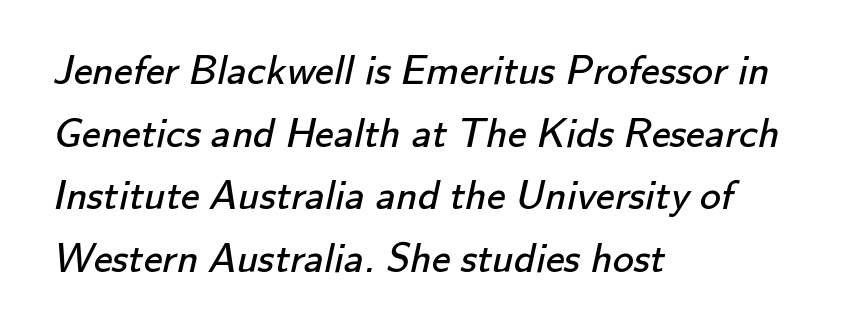
Q: Is the text bold? A: No.
Q: Is the typeface a serif or a sans-serif typeface? A: Sans-serif.
Q: Is the text underlined? A: No.
Q: How is the paragraph aligned? A: Left-aligned.
Q: Is the spacing between letters normal or unusually wide? A: Normal.
Q: Is the spacing between lines tight, normal or loose? A: Normal.
Q: Width (condensed, normal, or wide)? A: Normal.
Q: Stroke contrast? A: Low.
Q: x-height? A: Small.
Q: Monospaced? A: No.
